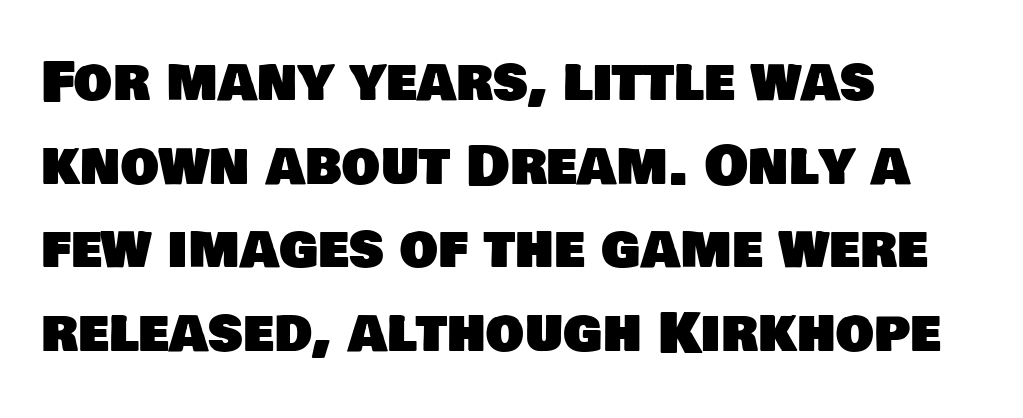
The image shows 54 px sans-serif type; set left-aligned, normal line spacing (1.55x), normal letter spacing, not underlined; low stroke contrast and a large x-height.
